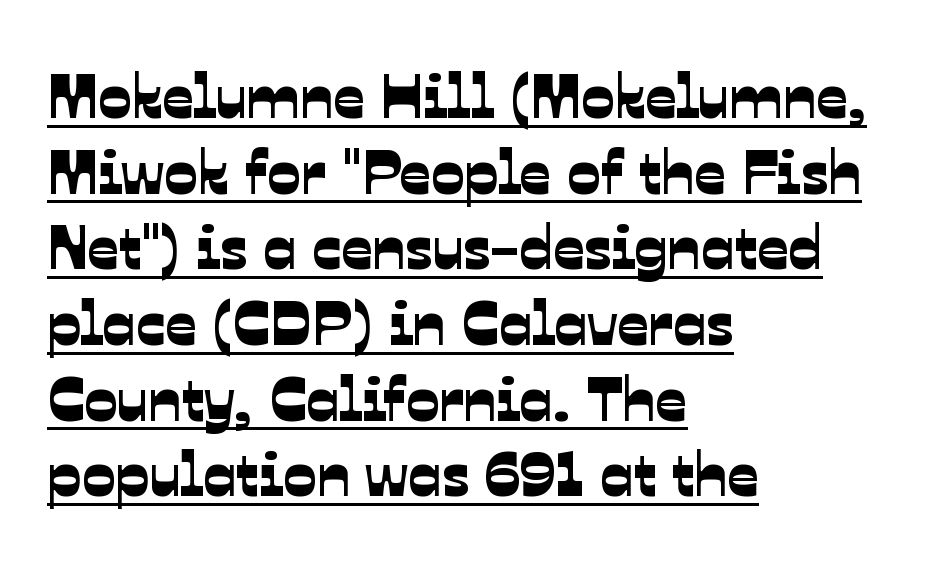
The image shows 62 px sans-serif type; set left-aligned, line spacing 1.22x, normal letter spacing, underlined; low stroke contrast and a medium x-height.
